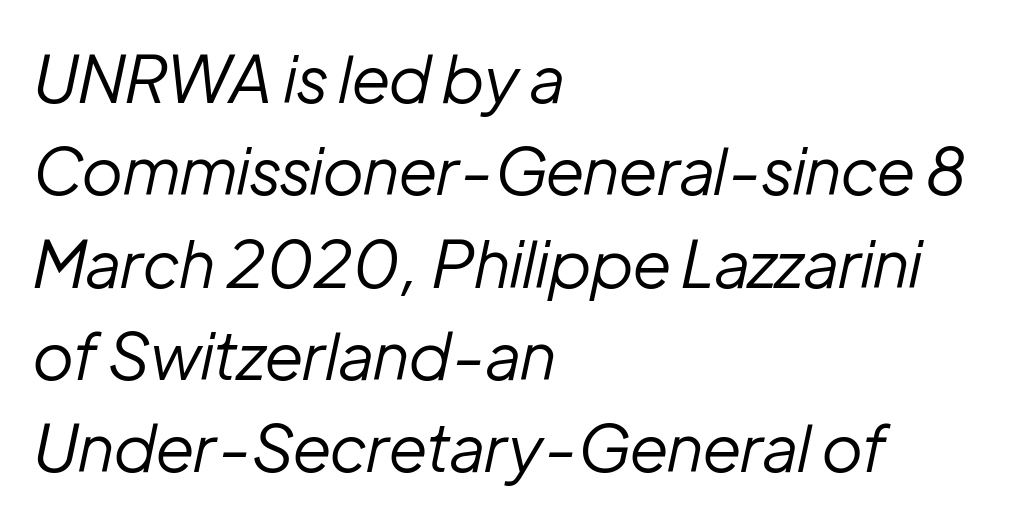
The image shows 65 px regular-weight type, italic (leaning right); set left-aligned, normal line spacing (1.42x), normal letter spacing, not underlined; low stroke contrast and a medium x-height.
